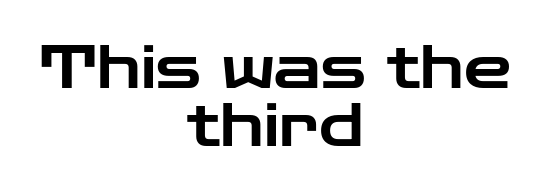
The image shows 60 px wide sans-serif type, upright; set centered, tight line spacing (0.96x), normal letter spacing, not underlined; low stroke contrast and a medium x-height.
